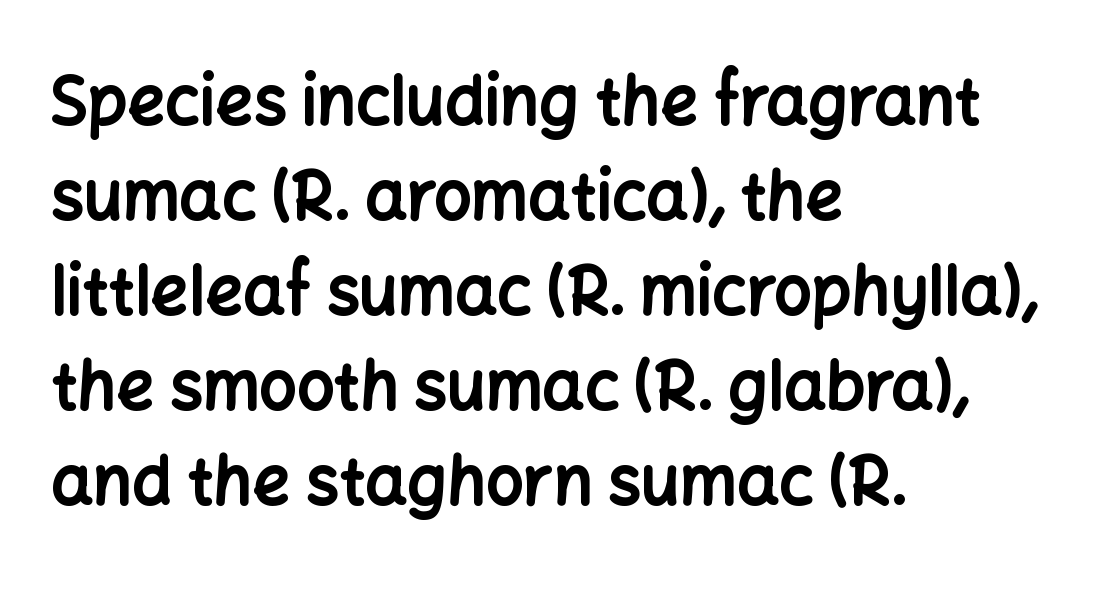
Q: Is the text bold? A: Yes.
Q: Is the text italic (slanted)? A: No, it is upright.
Q: Is the typeface a serif or a sans-serif typeface? A: Sans-serif.
Q: Is the text underlined? A: No.
Q: How is the paragraph aligned? A: Left-aligned.
Q: Is the spacing between letters normal or unusually wide? A: Normal.
Q: Is the spacing between lines tight, normal or loose? A: Normal.
Q: Width (condensed, normal, or wide)? A: Normal.
Q: Stroke contrast? A: Low.
Q: x-height? A: Medium.
Q: Monospaced? A: No.
